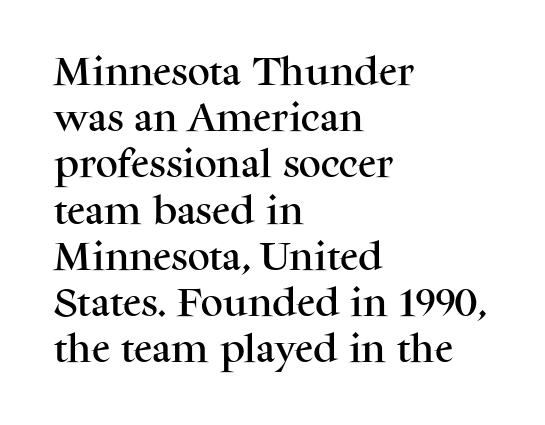
The font family rendered here belongs to the serif group. Here the designer chose a conventional face with non-uniform glyph widths. How would I describe the line gaps? Plain and ordinary. Underlining? Definitely not there.
